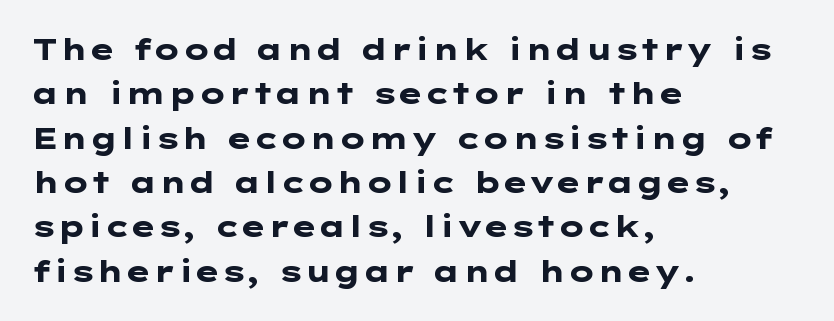
{"serif": "no", "italic": "no", "bold": "yes", "weight": "heavy", "width": "wide", "stroke_contrast": "low", "x_height": "medium", "underline": "no", "align": "left", "line_spacing": "normal", "line_spacing_ratio": 1.53, "letter_spacing": "normal", "letter_spacing_em": 0.0, "glyph_px": 29}
